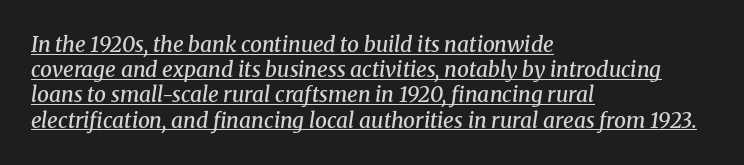
{"italic": "yes", "lean": "right", "slant_degrees": 8, "bold": "semi", "underline": "yes", "align": "left", "line_spacing_ratio": 1.2, "letter_spacing": "normal", "letter_spacing_em": 0.0, "glyph_px": 21}
